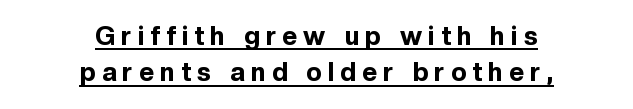
The image shows 26 px bold type, upright; set centered, normal line spacing (1.39x), unusually wide letter spacing (+0.24 em), underlined.
